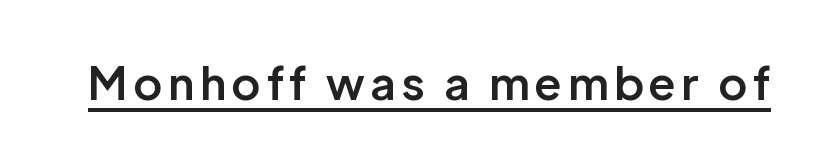
{"serif": "no", "italic": "no", "bold": "semi", "weight": "semibold", "width": "normal", "stroke_contrast": "low", "x_height": "medium", "monospaced": "no", "underline": "yes", "glyph_px": 45}
